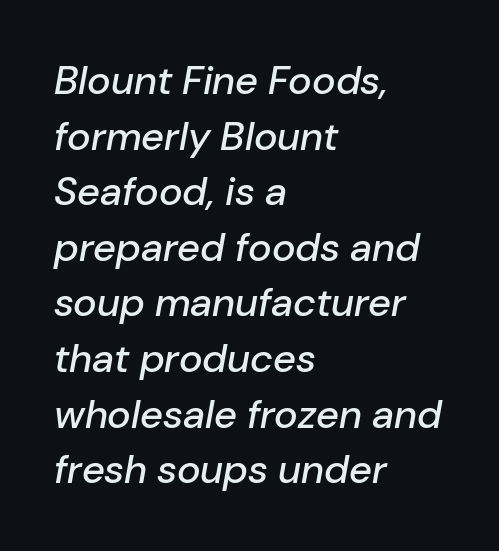
One glance says typical: line gaps are just what's usual. Observe the ordinary spacing: letters are neighbours, not strangers. Is this a fixed-width face? No — the glyphs have proportional, varying widths. The paragraph has a hard left edge and a soft right edge. Compared with ordinary roman type, these characters are visibly tilted.
